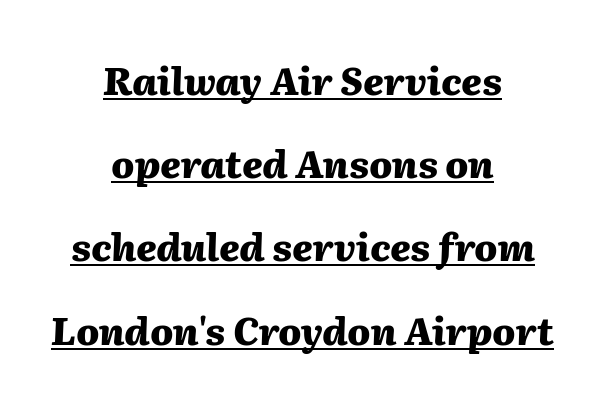
Q: Is the text bold? A: Yes.
Q: Is the text italic (slanted)? A: Yes, it leans right by about 2 degrees.
Q: Is the text underlined? A: Yes.
Q: How is the paragraph aligned? A: Centered.
Q: Is the spacing between letters normal or unusually wide? A: Normal.
Q: Is the spacing between lines tight, normal or loose? A: Loose.
Q: Width (condensed, normal, or wide)? A: Normal.
Q: Stroke contrast? A: Medium.
Q: x-height? A: Medium.
Q: Monospaced? A: No.
